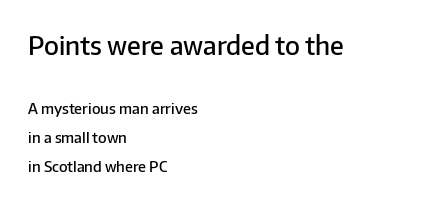
{"italic": "no", "bold": "semi", "underline": "no", "align": "left", "line_spacing": "loose", "line_spacing_ratio": 1.91, "letter_spacing": "normal", "letter_spacing_em": 0.0, "larger_block": "first", "size_ratio": 1.73, "glyph_px": 26}
